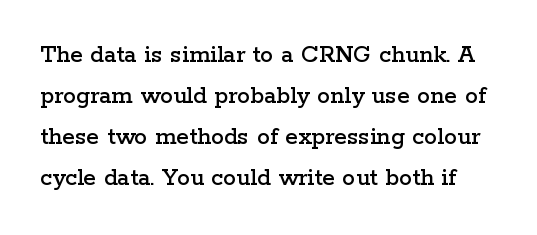
The image shows 26 px text type, upright; set normal line spacing (1.58x), normal letter spacing, not underlined.
